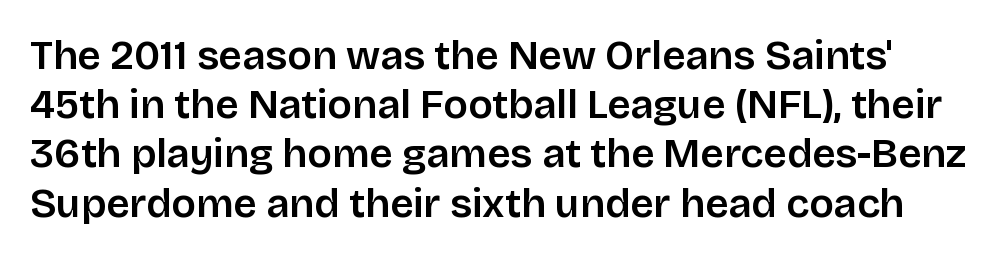
Q: Is the text bold? A: Semi-bold.
Q: Is the text italic (slanted)? A: No, it is upright.
Q: Is the typeface a serif or a sans-serif typeface? A: Sans-serif.
Q: Is the text underlined? A: No.
Q: Is the spacing between letters normal or unusually wide? A: Normal.
Q: Width (condensed, normal, or wide)? A: Normal.
Q: Stroke contrast? A: Low.
Q: x-height? A: Large.
Q: Monospaced? A: No.
